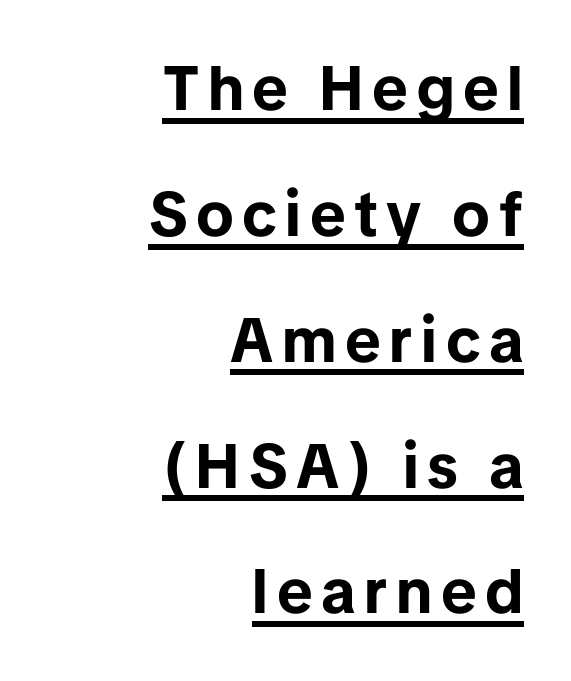
Q: Is the text bold? A: Yes.
Q: Is the text italic (slanted)? A: No, it is upright.
Q: Is the typeface a serif or a sans-serif typeface? A: Sans-serif.
Q: Is the text underlined? A: Yes.
Q: How is the paragraph aligned? A: Right-aligned.
Q: Is the spacing between lines tight, normal or loose? A: Loose.
Q: Width (condensed, normal, or wide)? A: Normal.
Q: Stroke contrast? A: Low.
Q: x-height? A: Medium.
Q: Monospaced? A: No.
